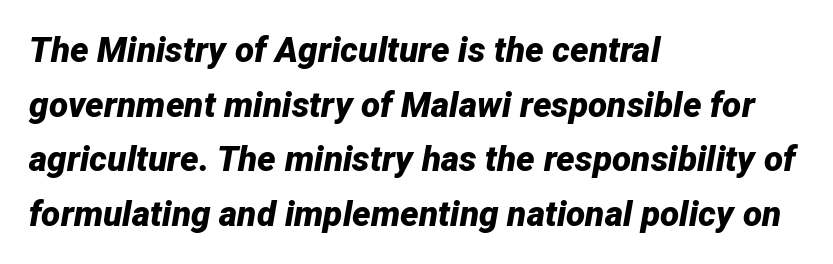
Q: Is the text bold? A: Yes.
Q: Is the text italic (slanted)? A: Yes, it leans right by about 12 degrees.
Q: Is the text underlined? A: No.
Q: How is the paragraph aligned? A: Left-aligned.
Q: Is the spacing between letters normal or unusually wide? A: Normal.
Q: Is the spacing between lines tight, normal or loose? A: Normal.
Q: Width (condensed, normal, or wide)? A: Normal.
Q: Stroke contrast? A: Low.
Q: x-height? A: Medium.
Q: Monospaced? A: No.
